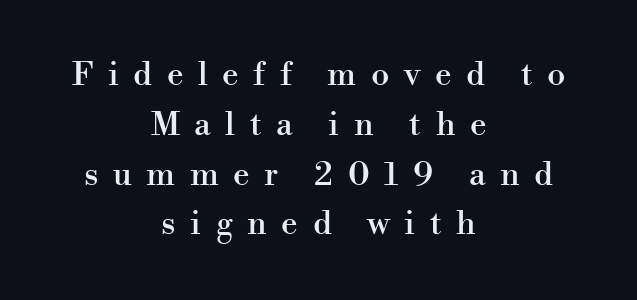
The paragraph has two soft edges and a firm central axis. Spacing verdict: proportional, widths tailored to each character. The baseline area is clear. The type family on display is of the serif kind. Substantial extra tracking has been applied to these lines.
